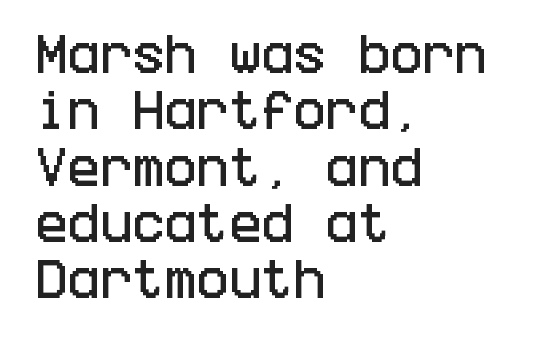
The image shows 43 px condensed sans-serif type, upright; set left-aligned, normal line spacing (1.31x), normal letter spacing, not underlined; low stroke contrast and a large x-height.
